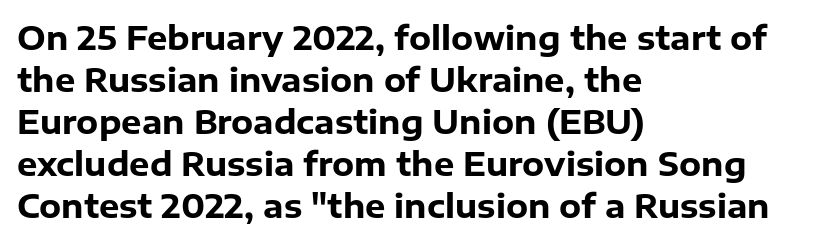
The image shows 32 px heavy sans-serif type, upright; set left-aligned, normal line spacing (1.31x), normal letter spacing, not underlined; low stroke contrast and a medium x-height.
